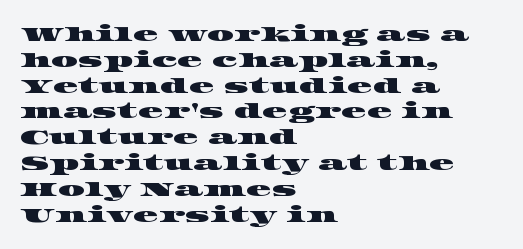
Q: Is the text underlined? A: No.
Q: How is the paragraph aligned? A: Left-aligned.
Q: Is the spacing between letters normal or unusually wide? A: Normal.
